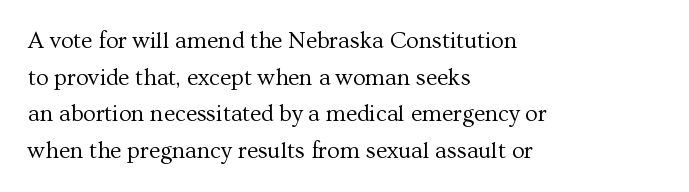
{"italic": "no", "bold": "no", "underline": "no", "align": "left", "line_spacing": "normal", "line_spacing_ratio": 1.59, "letter_spacing": "normal", "letter_spacing_em": 0.0, "glyph_px": 23}
